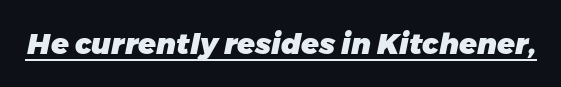
The image shows 29 px heavy type, italic (leaning right); set normal letter spacing, underlined; low stroke contrast and a medium x-height.
